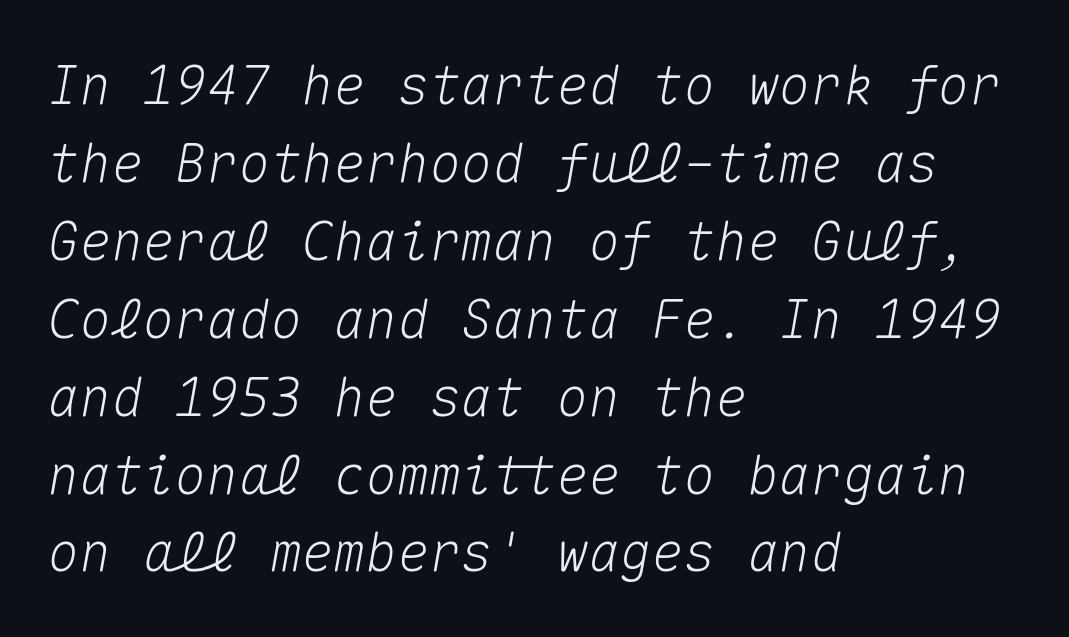
Q: Is the text italic (slanted)? A: Yes, it leans right by about 10 degrees.
Q: Is the text underlined? A: No.
Q: How is the paragraph aligned? A: Left-aligned.
Q: Is the spacing between letters normal or unusually wide? A: Normal.
Q: Is the spacing between lines tight, normal or loose? A: Normal.
Q: Width (condensed, normal, or wide)? A: Normal.
Q: Stroke contrast? A: Medium.
Q: x-height? A: Medium.
Q: Monospaced? A: Yes.
